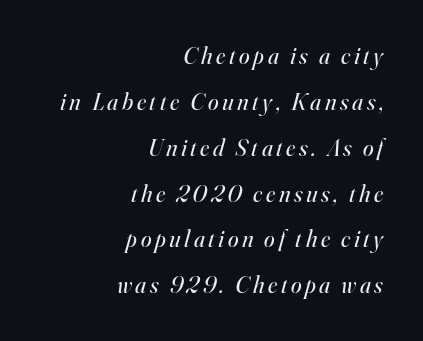
{"italic": "yes", "lean": "right", "slant_degrees": 16, "bold": "no", "underline": "no", "align": "right", "line_spacing": "loose", "line_spacing_ratio": 1.91, "glyph_px": 24}
